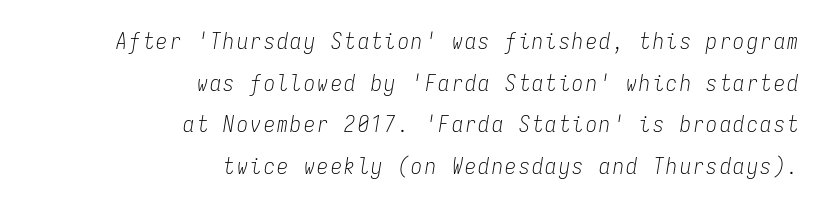
This reads as an unemphasized weight, regular at the heaviest. A clean baseline with only descenders dipping below it. The typography opts for an oblique posture over an upright one. Which margin do the lines hug? The right one — the left edge is uneven.
